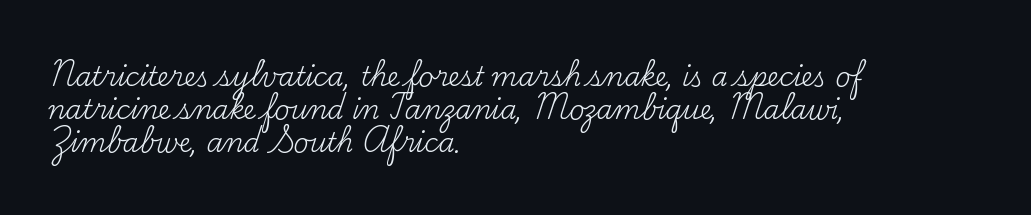
These lines sit exactly where default settings would place them. Students, note that the glyphs here touch the page at normal intervals. The passage shown is not bold in any degree. In CSS terms this would be text-align: left. Underlining? Definitely not there.
